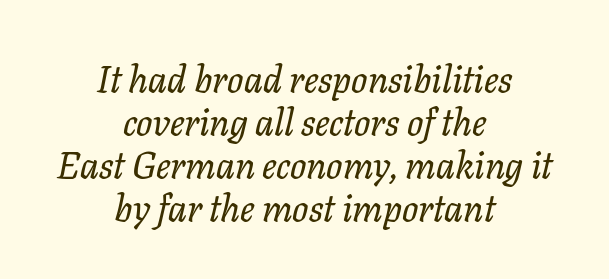
{"serif": "yes", "italic": "yes", "lean": "right", "slant_degrees": 11, "width": "normal", "stroke_contrast": "low", "x_height": "medium", "monospaced": "no", "underline": "no", "align": "center", "line_spacing": "tight", "line_spacing_ratio": 1.13, "letter_spacing": "normal", "letter_spacing_em": 0.0, "glyph_px": 38}
